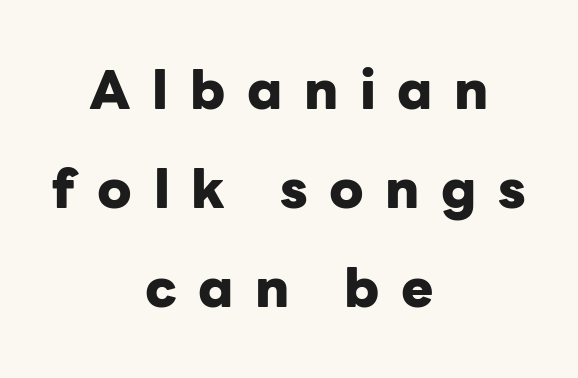
The image shows 54 px heavy sans-serif type, upright; set centered, line spacing 1.83x, unusually wide letter spacing (+0.4 em), not underlined; low stroke contrast and a medium x-height.
